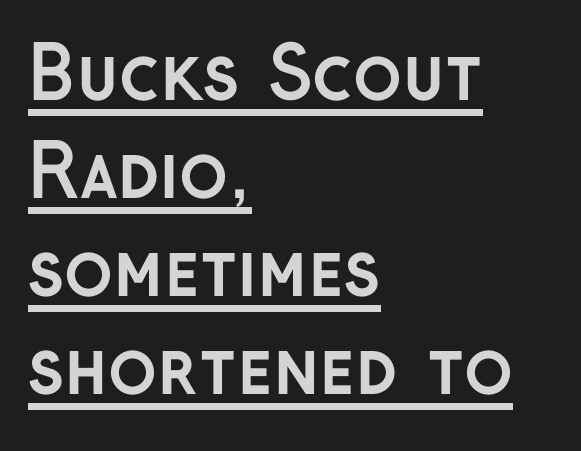
{"serif": "no", "italic": "no", "bold": "yes", "weight": "semibold", "width": "normal", "stroke_contrast": "low", "x_height": "medium", "monospaced": "no", "underline": "yes", "align": "left", "line_spacing": "normal", "line_spacing_ratio": 1.36, "letter_spacing": "normal", "letter_spacing_em": 0.0, "glyph_px": 72}
